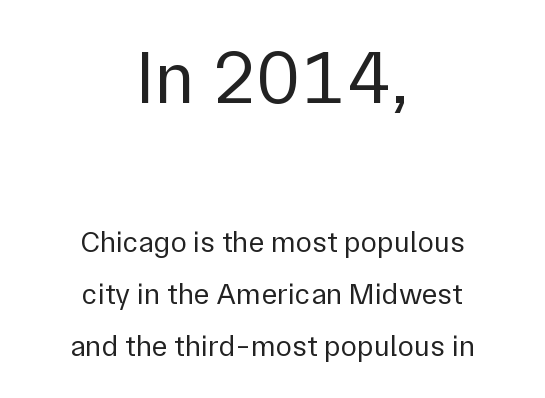
The weight would be labelled regular, book, light, or lighter still. Students, note that the glyphs here touch the page at normal intervals. Does the copy run flush right? No — it is centered line by line. Note: no serifs on the glyphs. Is there any slant? The stems are plumb. The composition opens big and finishes small.
